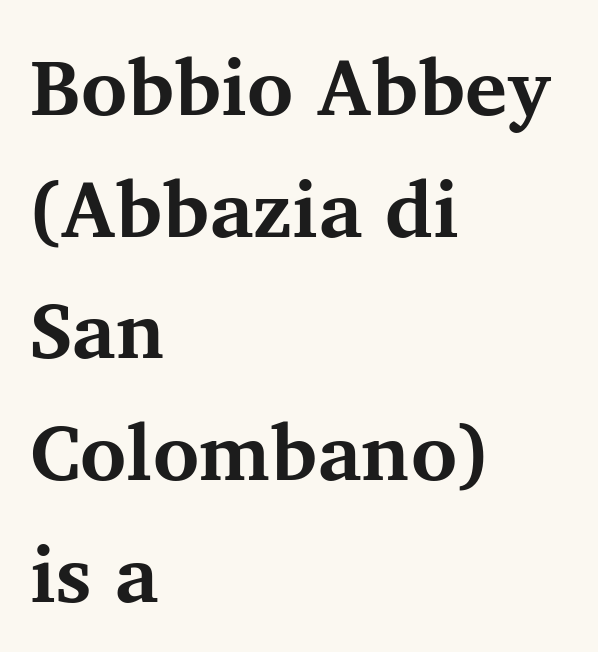
The image shows 79 px bold serif type, upright; set left-aligned, normal line spacing (1.54x), normal letter spacing, not underlined; medium stroke contrast and a medium x-height.
